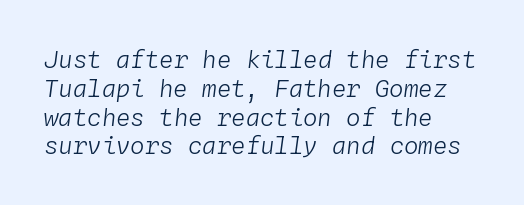
Q: Is the text bold? A: No.
Q: Is the text italic (slanted)? A: Yes, it leans right by about 4 degrees.
Q: Is the text underlined? A: No.
Q: How is the paragraph aligned? A: Left-aligned.
Q: Is the spacing between letters normal or unusually wide? A: Normal.
